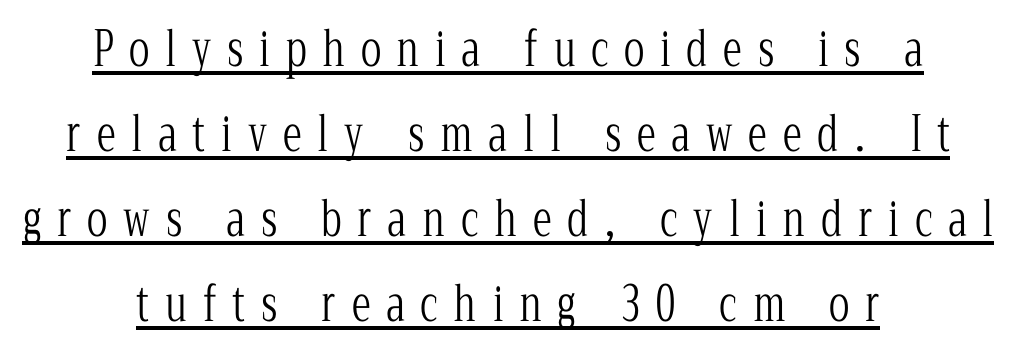
Q: Is the text bold? A: No.
Q: Is the text italic (slanted)? A: No, it is upright.
Q: Is the typeface a serif or a sans-serif typeface? A: Serif.
Q: Is the text underlined? A: Yes.
Q: How is the paragraph aligned? A: Centered.
Q: Is the spacing between letters normal or unusually wide? A: Unusually wide.
Q: Width (condensed, normal, or wide)? A: Condensed.
Q: Stroke contrast? A: Low.
Q: x-height? A: Medium.
Q: Monospaced? A: No.
